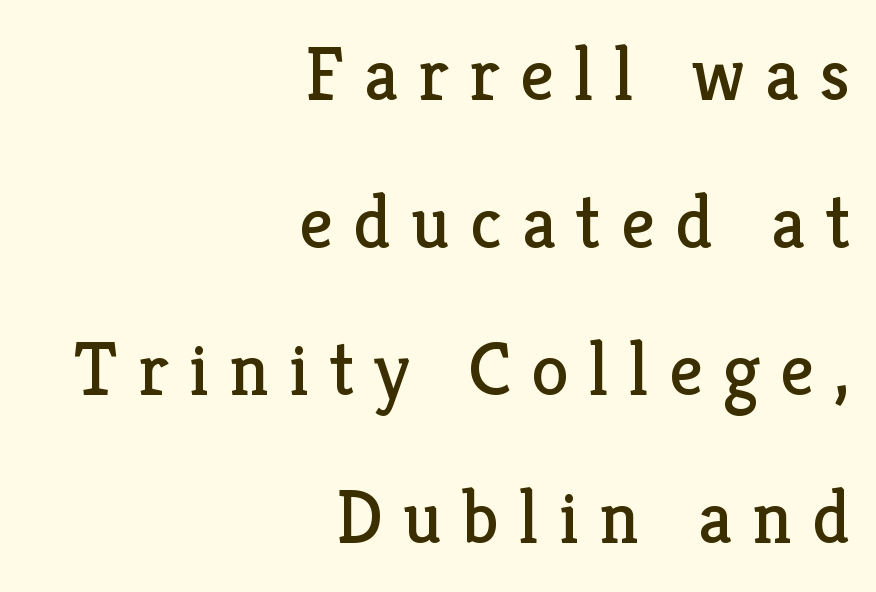
The image shows 75 px regular-weight serif type, upright; set right-aligned, loose line spacing (1.97x), unusually wide letter spacing (+0.27 em), not underlined; low stroke contrast and a medium x-height.
